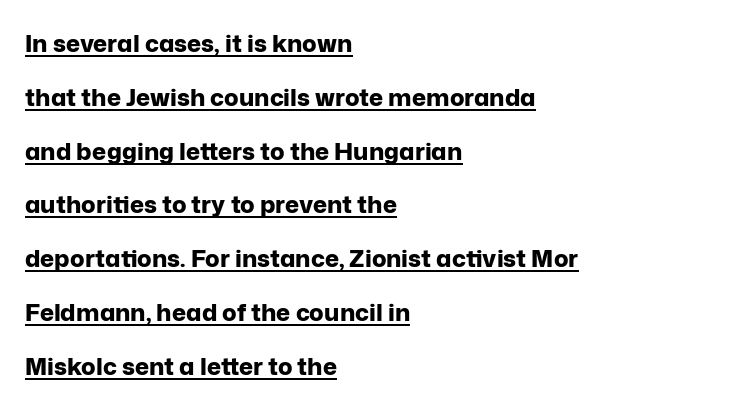
{"italic": "no", "bold": "yes", "underline": "yes", "align": "left", "line_spacing": "loose", "line_spacing_ratio": 2.24, "letter_spacing": "normal", "letter_spacing_em": 0.0, "glyph_px": 24}
